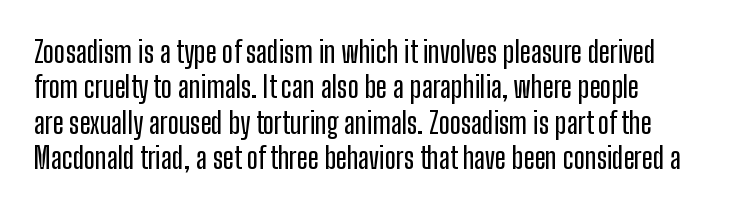
The image shows 29 px condensed sans-serif type, upright; set line spacing 1.22x, normal letter spacing, not underlined; low stroke contrast and a medium x-height.
